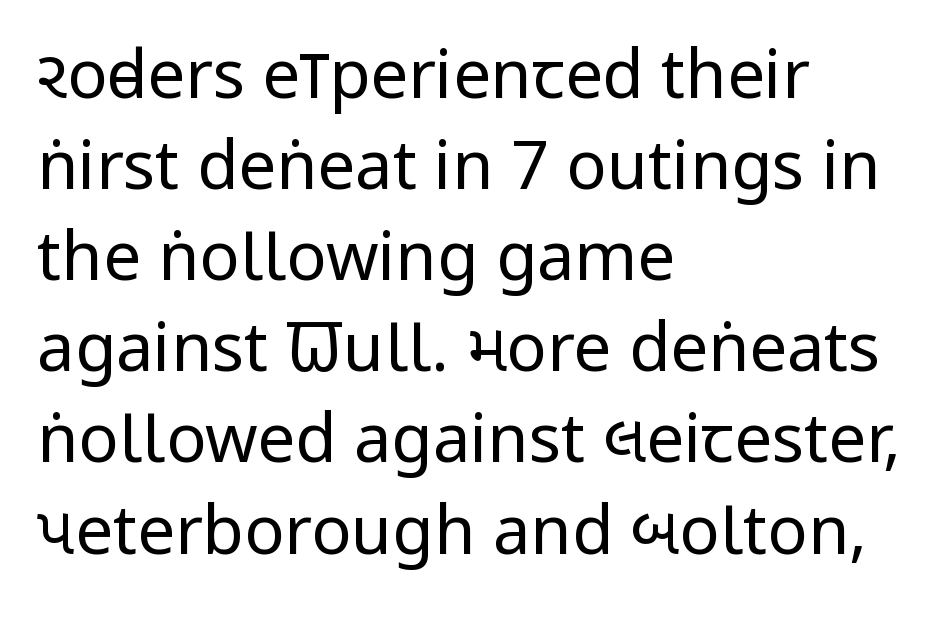
{"serif": "no", "italic": "no", "bold": "no", "weight": "regular", "width": "condensed", "stroke_contrast": "low", "x_height": "large", "monospaced": "no", "underline": "no", "align": "left", "line_spacing": "normal", "line_spacing_ratio": 1.36, "letter_spacing": "normal", "letter_spacing_em": 0.0, "glyph_px": 67}
